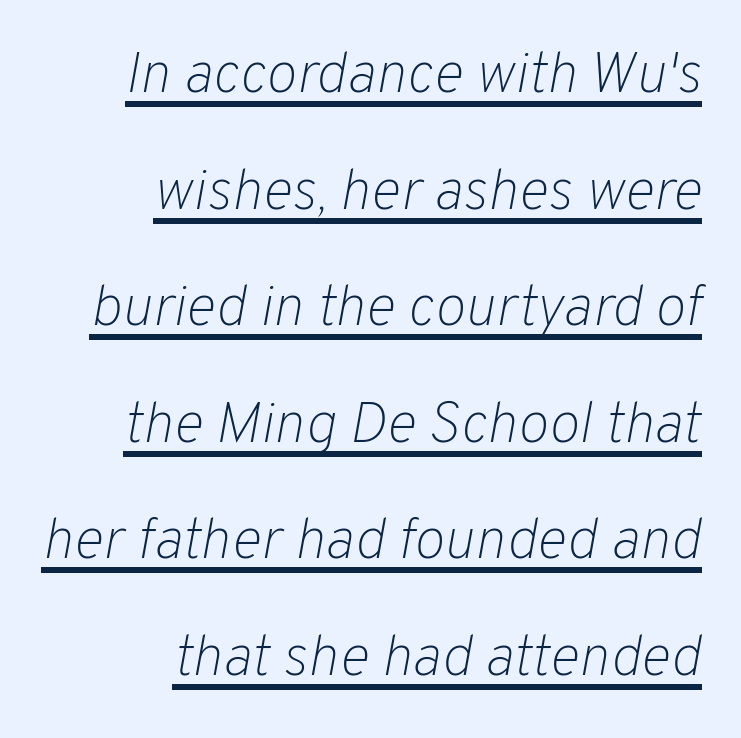
Posture: slanted. Tracking here is standard; glyphs follow each other at the usual distance. Leading: increased. Is the block centered? No — it sits flush against the right margin.
